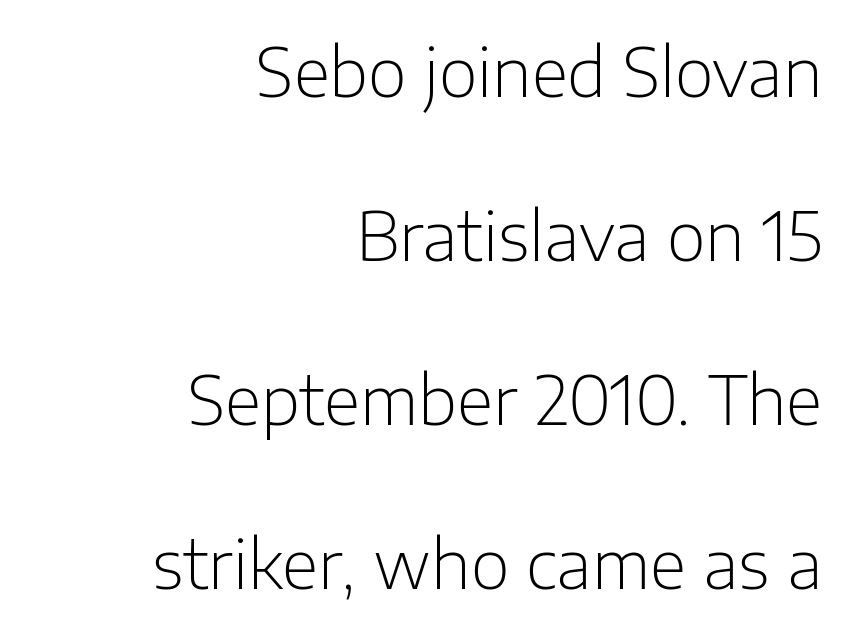
This is roman type, the default non-slanted kind. This rendering employs a face without finishing strokes, i.e., a sans-serif. Do the characters align in a grid? No, the font is proportional. Widely set lines give the paragraph a tall, airy silhouette. Nothing unusual about the tracking: characters are spaced as the font intends.
